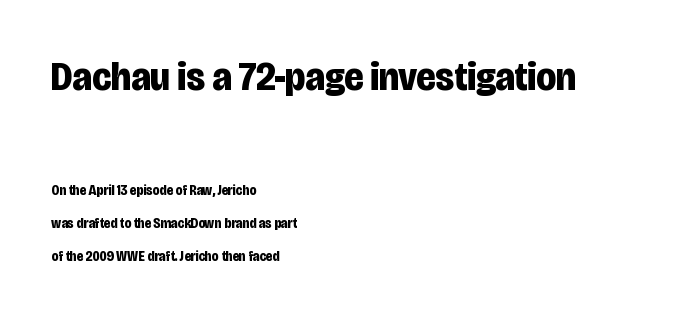
The image shows 41 px bold, condensed sans-serif type, upright; set left-aligned, loose line spacing (2.37x), normal letter spacing, not underlined; the first (top) block is 2.93x larger; low stroke contrast and a large x-height.
